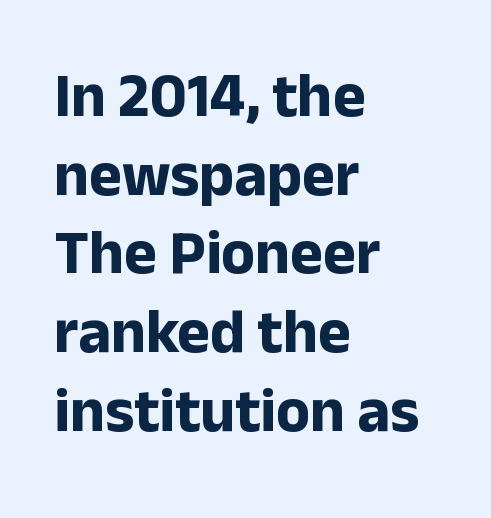
{"serif": "no", "italic": "no", "bold": "yes", "weight": "bold", "width": "normal", "stroke_contrast": "low", "x_height": "medium", "monospaced": "no", "underline": "no", "align": "left", "line_spacing": "normal", "line_spacing_ratio": 1.27, "letter_spacing": "normal", "letter_spacing_em": 0.0, "glyph_px": 62}
